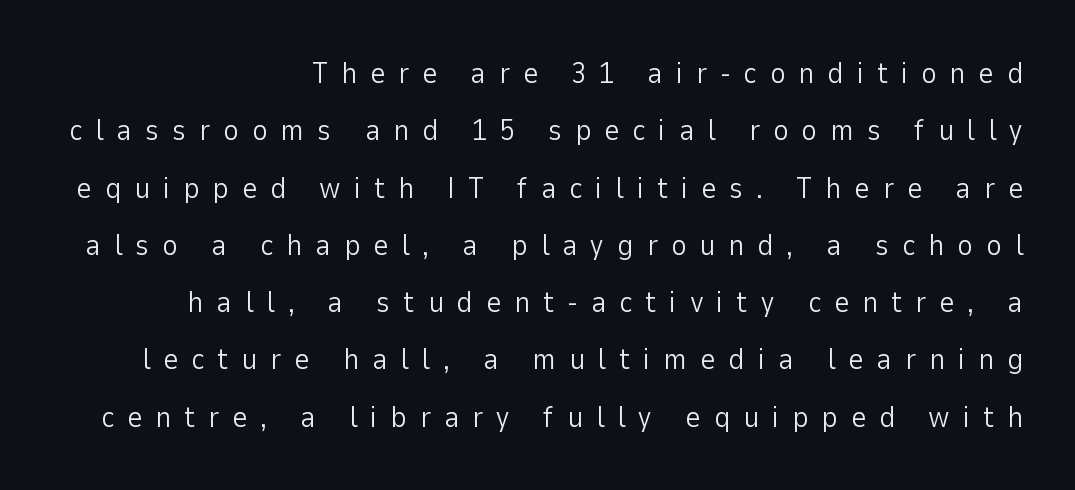
Q: Is the text bold? A: No.
Q: Is the text italic (slanted)? A: No, it is upright.
Q: Is the typeface a serif or a sans-serif typeface? A: Sans-serif.
Q: Is the text underlined? A: No.
Q: How is the paragraph aligned? A: Right-aligned.
Q: Is the spacing between letters normal or unusually wide? A: Unusually wide.
Q: Is the spacing between lines tight, normal or loose? A: Loose.
Q: Width (condensed, normal, or wide)? A: Normal.
Q: Stroke contrast? A: Low.
Q: x-height? A: Medium.
Q: Monospaced? A: No.
